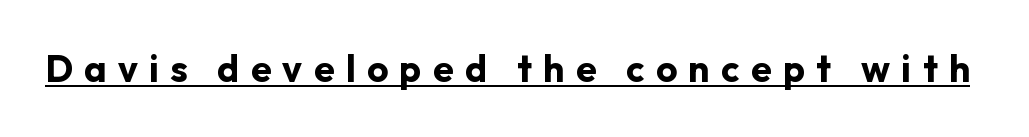
The lettering stays uniformly vertical, giving the passage a roman look. Caption: expanded tracking, letters set apart. The designer went with a sans here, leaving each stem footless. The words here are underlined. Its strokes are broad and dark, the hallmark of bold type.
